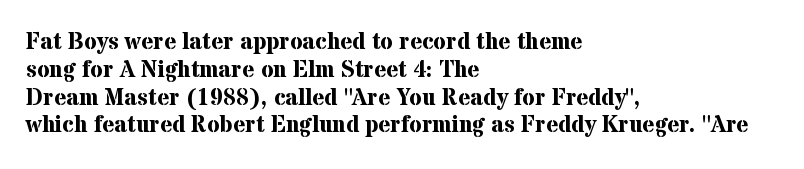
{"italic": "no", "bold": "yes", "underline": "no", "align": "left", "line_spacing_ratio": 1.21, "letter_spacing": "normal", "letter_spacing_em": 0.0, "glyph_px": 23}
